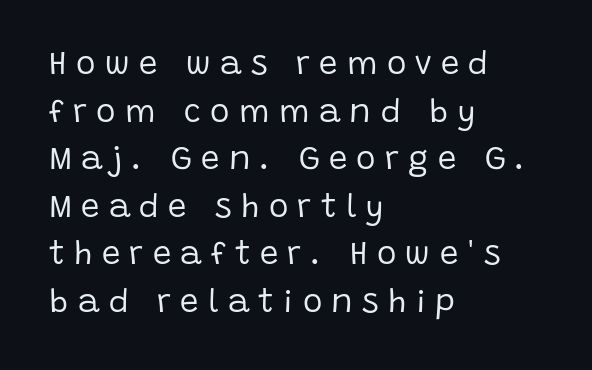
Normally led — the rows are evenly, conventionally spaced. What stands out about the letter spacing? Its width — letters are far apart. Rule under the text: the space is simply empty. The specimen reads as upright at a glance. You could not count columns in this text — the font is proportionally spaced.
